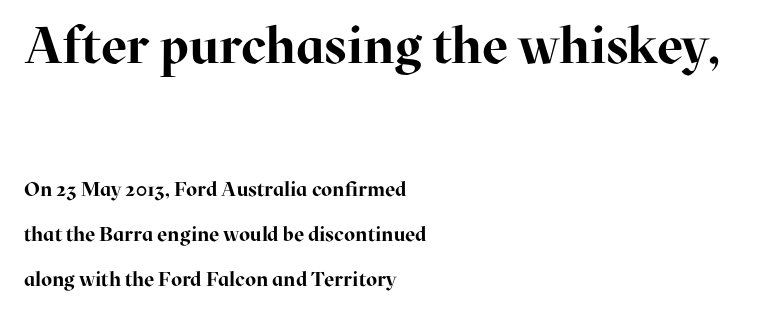
To sum up the face: it has serifs. Proportional: the letters do not fall into vertical columns. Each line starts at the same left margin while the right side varies. You can tell it's not italic because the verticals are truly vertical. What stands out about the letter spacing? Nothing — it is the standard amount.
